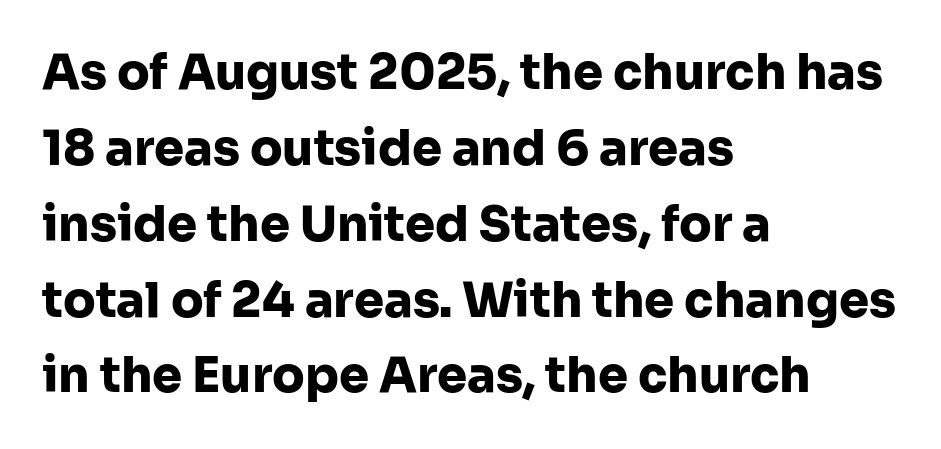
{"serif": "no", "italic": "no", "bold": "yes", "weight": "heavy", "width": "normal", "stroke_contrast": "low", "x_height": "medium", "monospaced": "no", "underline": "no", "align": "left", "line_spacing": "normal", "line_spacing_ratio": 1.58, "letter_spacing": "normal", "letter_spacing_em": 0.0, "glyph_px": 48}
